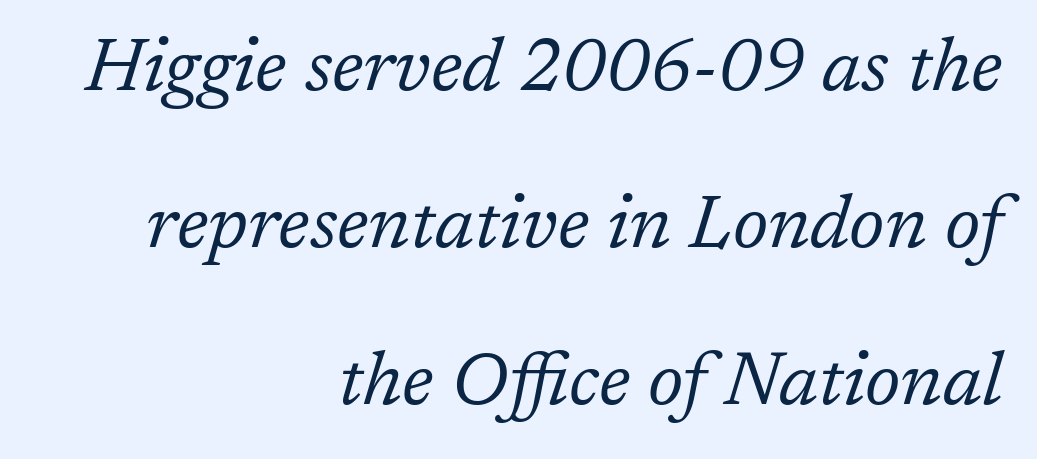
{"serif": "yes", "italic": "yes", "lean": "right", "slant_degrees": 17, "bold": "no", "weight": "regular", "width": "normal", "stroke_contrast": "low", "x_height": "medium", "monospaced": "no", "underline": "no", "align": "right", "line_spacing": "loose", "line_spacing_ratio": 2.12, "letter_spacing": "normal", "letter_spacing_em": 0.0, "glyph_px": 74}
